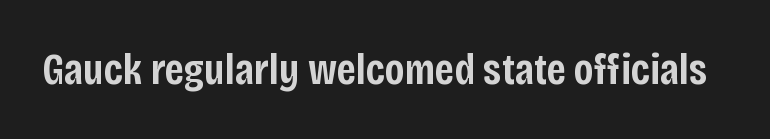
The image shows 45 px semibold, condensed sans-serif type, upright; set normal letter spacing, not underlined; low stroke contrast and a large x-height.
